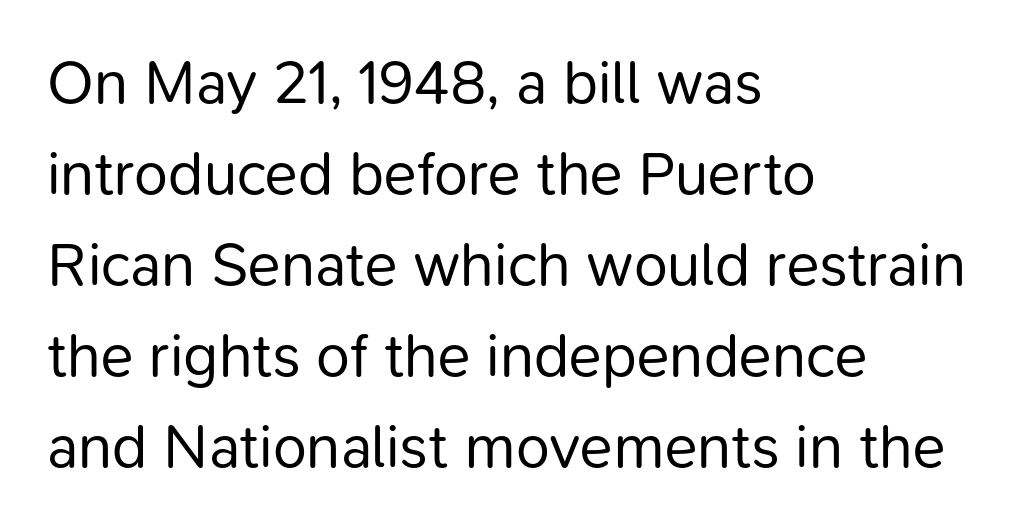
Q: Is the text bold? A: No.
Q: Is the text italic (slanted)? A: No, it is upright.
Q: Is the typeface a serif or a sans-serif typeface? A: Sans-serif.
Q: Is the text underlined? A: No.
Q: How is the paragraph aligned? A: Left-aligned.
Q: Is the spacing between letters normal or unusually wide? A: Normal.
Q: Is the spacing between lines tight, normal or loose? A: Normal.
Q: Width (condensed, normal, or wide)? A: Normal.
Q: Stroke contrast? A: Low.
Q: x-height? A: Medium.
Q: Monospaced? A: No.
